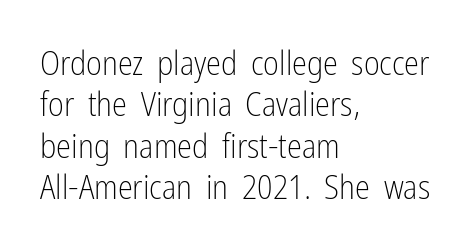
The image shows 34 px light, condensed sans-serif type, upright; set left-aligned, line spacing 1.22x, normal letter spacing, not underlined; low stroke contrast and a medium x-height.
